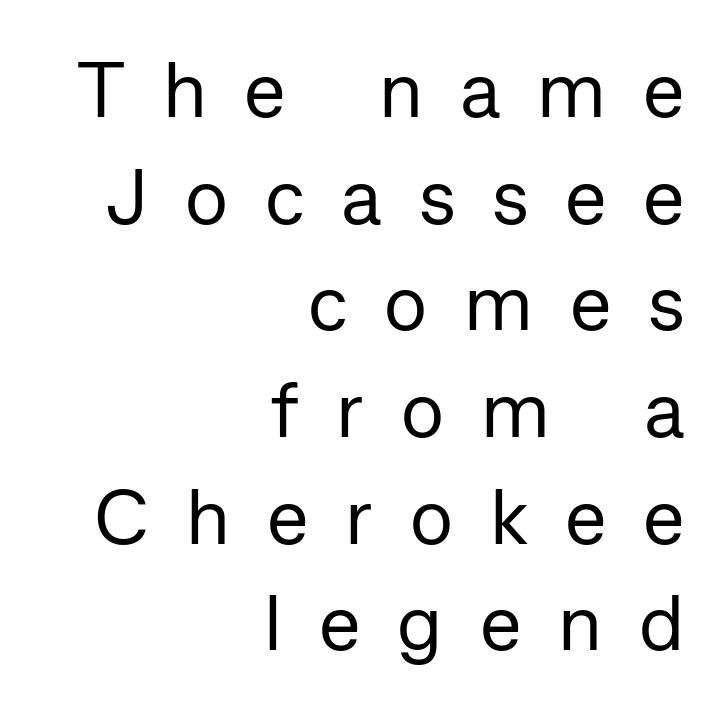
The image shows 79 px regular-weight sans-serif type, upright; set right-aligned, normal line spacing (1.35x), unusually wide letter spacing (+0.47 em), not underlined; low stroke contrast and a medium x-height.
